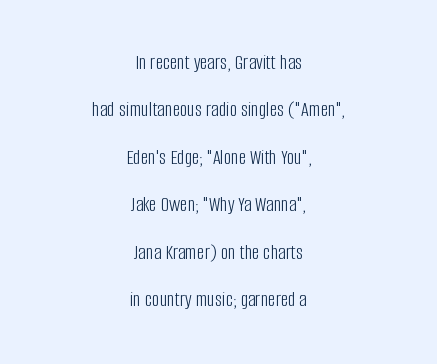
The image shows 21 px text type, upright; set centered, loose line spacing (2.26x), normal letter spacing, not underlined.
